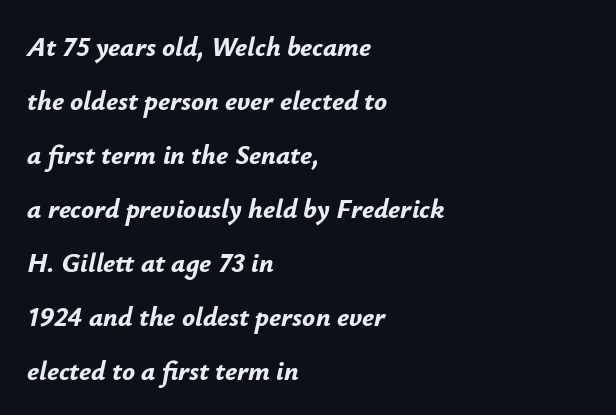
Q: Is the text bold? A: Yes.
Q: Is the text italic (slanted)? A: Yes, it leans right by about 12 degrees.
Q: Is the text underlined? A: No.
Q: How is the paragraph aligned? A: Left-aligned.
Q: Is the spacing between letters normal or unusually wide? A: Normal.
Q: Is the spacing between lines tight, normal or loose? A: Loose.
